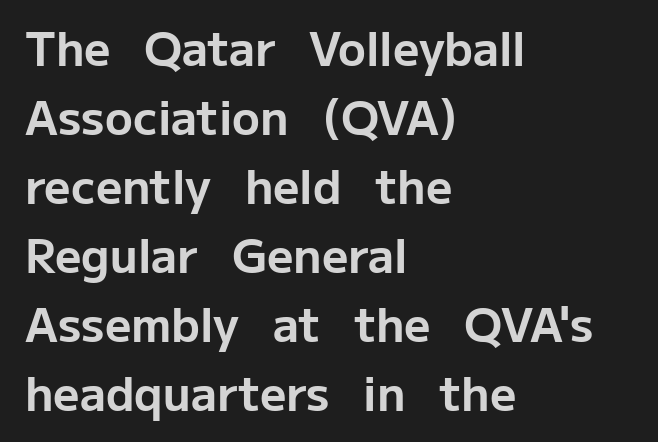
The image shows 46 px bold sans-serif type, upright; set left-aligned, normal line spacing (1.5x), normal letter spacing, not underlined; low stroke contrast and a medium x-height.
